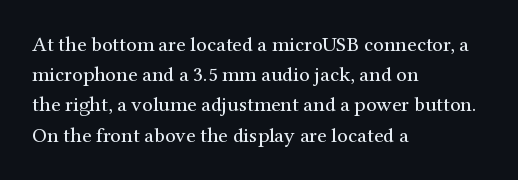
The image shows 21 px text type, upright; set left-aligned, normal line spacing (1.44x), normal letter spacing, not underlined.
